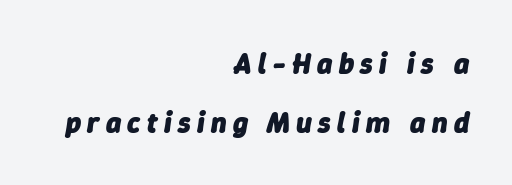
{"italic": "yes", "lean": "right", "slant_degrees": 9, "bold": "yes", "weight": "heavy", "width": "normal", "stroke_contrast": "low", "x_height": "medium", "monospaced": "no", "underline": "no", "align": "right", "line_spacing": "loose", "line_spacing_ratio": 2.03, "letter_spacing": "wide", "letter_spacing_em": 0.22, "glyph_px": 29}
